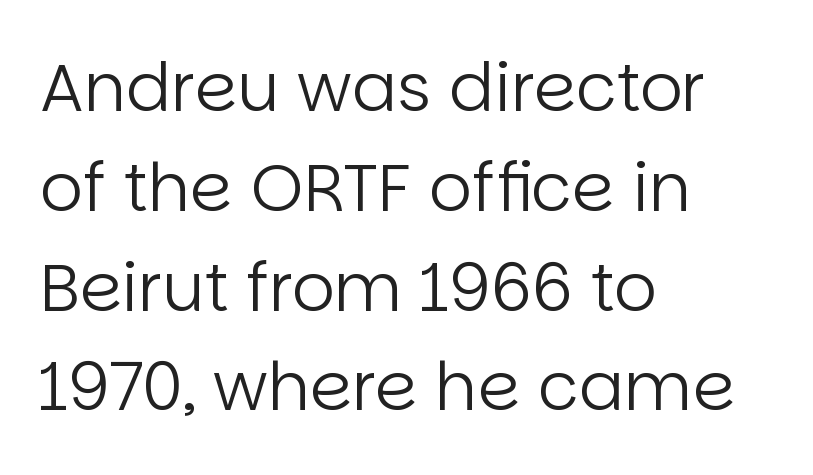
{"serif": "no", "italic": "no", "bold": "no", "weight": "regular", "width": "normal", "stroke_contrast": "low", "x_height": "large", "monospaced": "no", "underline": "no", "align": "left", "line_spacing": "normal", "line_spacing_ratio": 1.49, "letter_spacing": "normal", "letter_spacing_em": 0.0, "glyph_px": 67}
